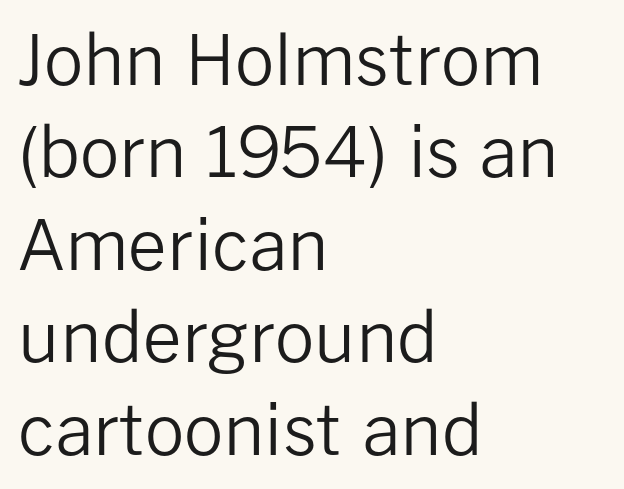
{"serif": "no", "italic": "no", "bold": "no", "weight": "regular", "width": "normal", "stroke_contrast": "low", "x_height": "medium", "monospaced": "no", "underline": "no", "align": "left", "line_spacing": "normal", "line_spacing_ratio": 1.34, "letter_spacing": "normal", "letter_spacing_em": 0.0, "glyph_px": 69}
